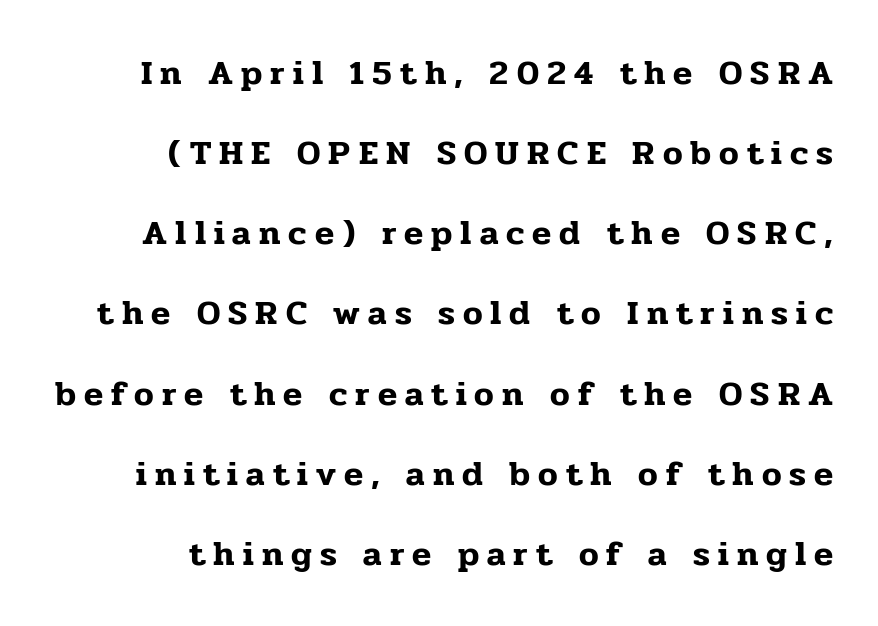
The face used here is seriffed, in the tradition of book romans. The block of text is sparse from top to bottom, with ample space between rows. The face used here is rendered with a markedly widened letterfit. The passage shown is typed in a proportional face where columns would drift. The compositor pushed each line to the right boundary.
